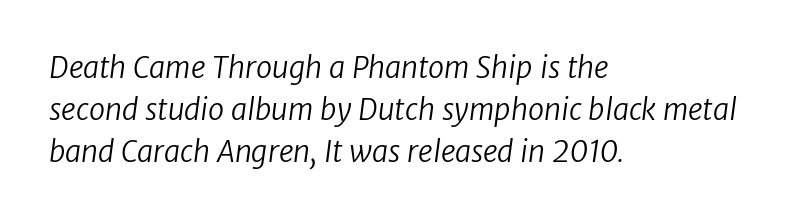
The image shows 29 px regular-weight sans-serif type; set left-aligned, normal line spacing (1.45x), normal letter spacing, not underlined; low stroke contrast and a medium x-height.
